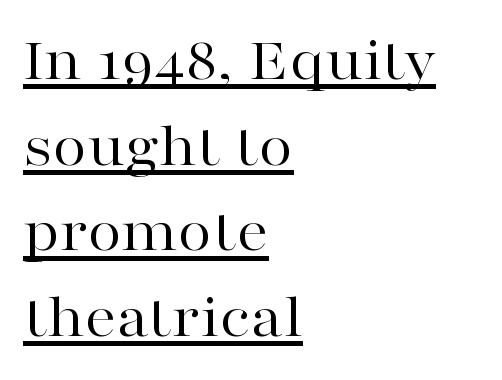
{"serif": "yes", "italic": "no", "bold": "no", "weight": "regular", "width": "wide", "stroke_contrast": "high", "x_height": "medium", "monospaced": "no", "underline": "yes", "align": "left", "line_spacing": "normal", "line_spacing_ratio": 1.36, "letter_spacing": "normal", "letter_spacing_em": 0.0, "glyph_px": 63}
